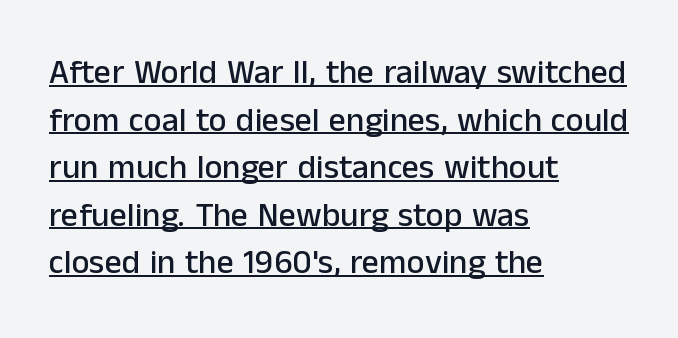
Q: Is the text italic (slanted)? A: No, it is upright.
Q: Is the typeface a serif or a sans-serif typeface? A: Sans-serif.
Q: Is the text underlined? A: Yes.
Q: How is the paragraph aligned? A: Left-aligned.
Q: Is the spacing between letters normal or unusually wide? A: Normal.
Q: Is the spacing between lines tight, normal or loose? A: Normal.
Q: Width (condensed, normal, or wide)? A: Normal.
Q: Stroke contrast? A: Low.
Q: x-height? A: Medium.
Q: Monospaced? A: No.
